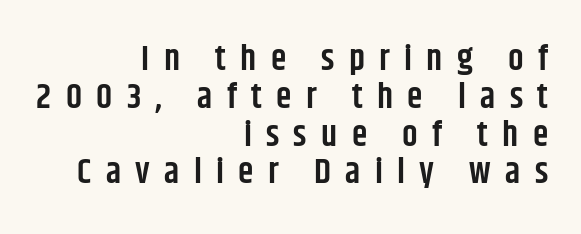
The image shows 35 px semibold, condensed sans-serif type, upright; set right-aligned, tight line spacing (1.08x), unusually wide letter spacing (+0.41 em), not underlined; low stroke contrast and a large x-height.
